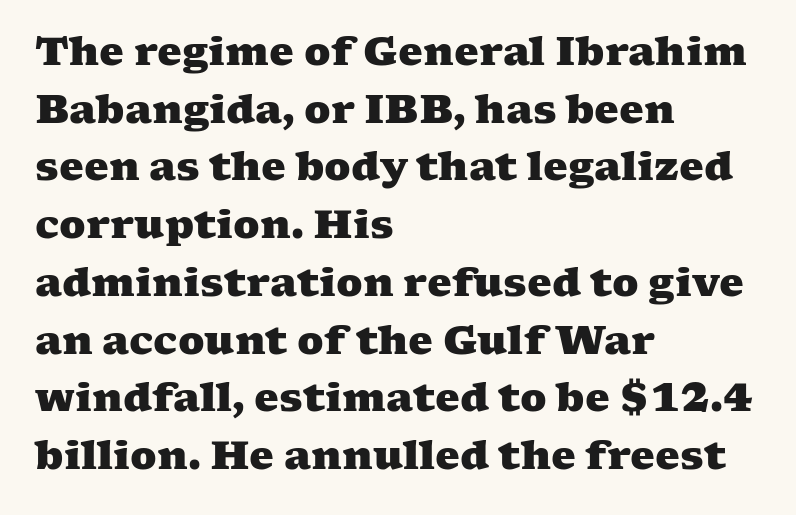
{"serif": "yes", "bold": "yes", "weight": "heavy", "width": "wide", "stroke_contrast": "medium", "x_height": "medium", "monospaced": "no", "underline": "no", "align": "left", "line_spacing": "normal", "line_spacing_ratio": 1.48, "letter_spacing": "normal", "letter_spacing_em": 0.0, "glyph_px": 39}
